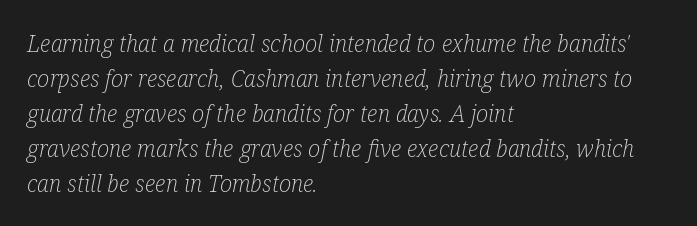
{"italic": "yes", "lean": "right", "slant_degrees": 12, "bold": "no", "underline": "no", "align": "left", "line_spacing": "normal", "line_spacing_ratio": 1.52, "letter_spacing": "normal", "letter_spacing_em": 0.0, "glyph_px": 23}
